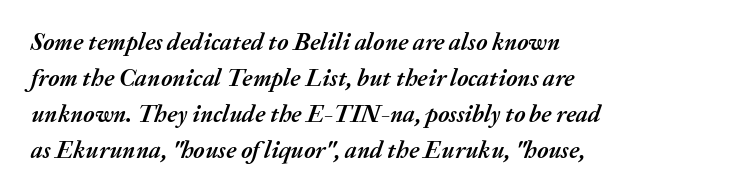
{"italic": "yes", "lean": "right", "slant_degrees": 20, "bold": "yes", "underline": "no", "align": "left", "line_spacing": "normal", "line_spacing_ratio": 1.5, "letter_spacing": "normal", "letter_spacing_em": 0.0, "glyph_px": 24}
